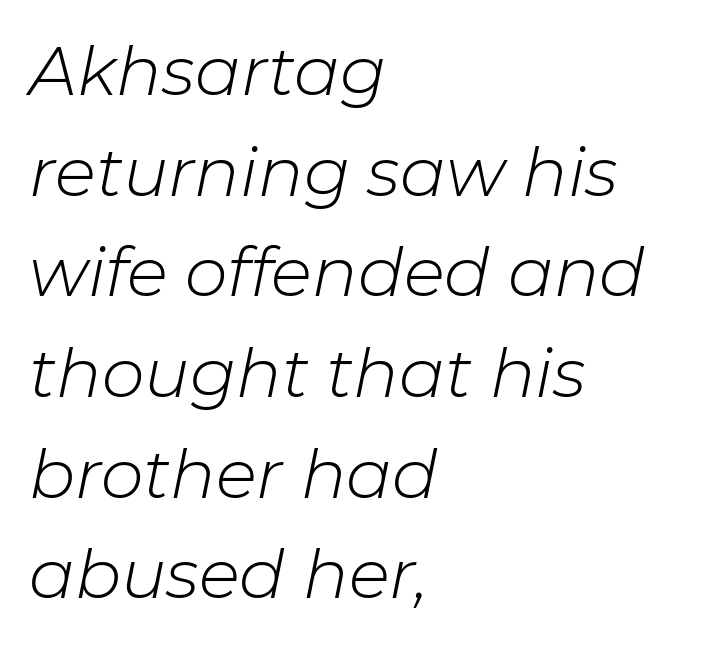
Q: Is the text bold? A: No.
Q: Is the text italic (slanted)? A: Yes, it leans right by about 11 degrees.
Q: Is the text underlined? A: No.
Q: How is the paragraph aligned? A: Left-aligned.
Q: Is the spacing between letters normal or unusually wide? A: Normal.
Q: Is the spacing between lines tight, normal or loose? A: Normal.
Q: Width (condensed, normal, or wide)? A: Normal.
Q: Stroke contrast? A: Low.
Q: x-height? A: Medium.
Q: Monospaced? A: No.
